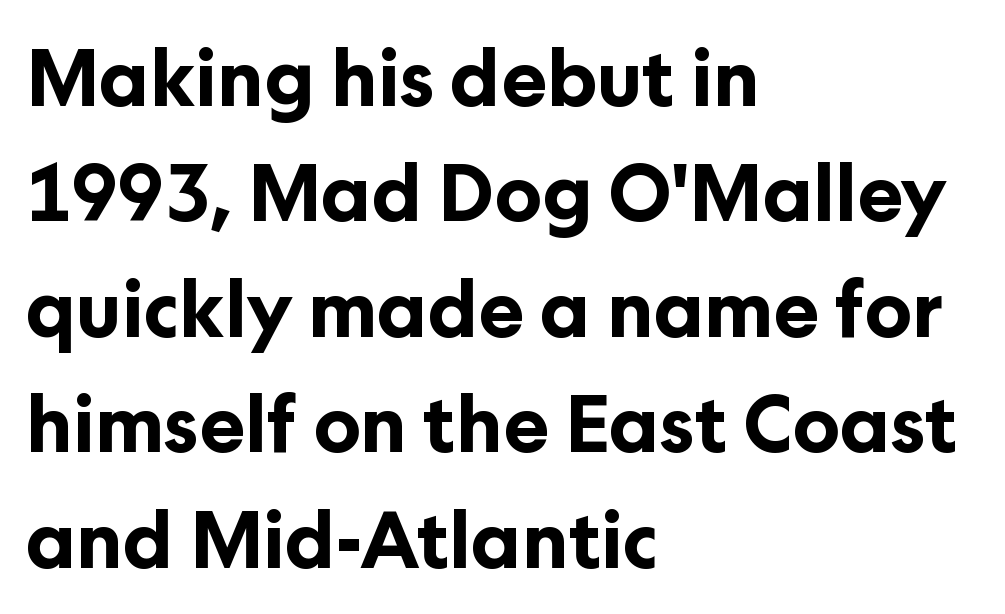
The image shows 77 px bold sans-serif type, upright; set left-aligned, normal line spacing (1.5x), normal letter spacing, not underlined; low stroke contrast and a medium x-height.
